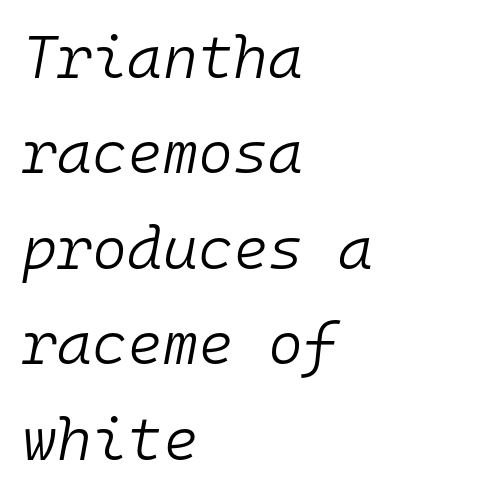
Q: Is the text bold? A: No.
Q: Is the text italic (slanted)? A: Yes, it leans right by about 10 degrees.
Q: Is the text underlined? A: No.
Q: How is the paragraph aligned? A: Left-aligned.
Q: Is the spacing between letters normal or unusually wide? A: Normal.
Q: Is the spacing between lines tight, normal or loose? A: Normal.
Q: Width (condensed, normal, or wide)? A: Normal.
Q: Stroke contrast? A: Low.
Q: x-height? A: Medium.
Q: Monospaced? A: Yes.
